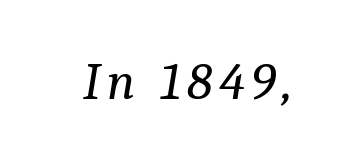
{"serif": "yes", "italic": "yes", "lean": "right", "slant_degrees": 9, "bold": "no", "weight": "regular", "width": "normal", "stroke_contrast": "low", "x_height": "medium", "monospaced": "no", "underline": "no", "glyph_px": 53}
